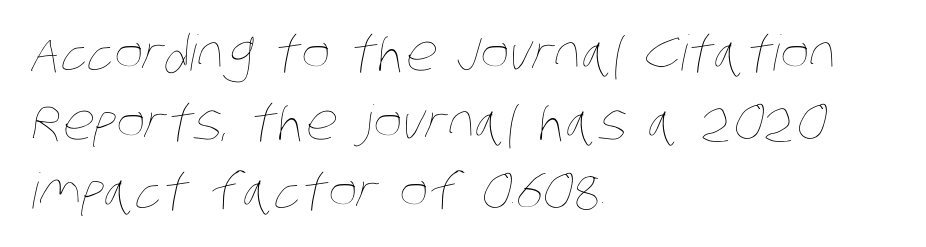
The image shows 49 px thin, condensed type; set left-aligned, normal line spacing (1.41x), normal letter spacing, not underlined; low stroke contrast and a large x-height.
